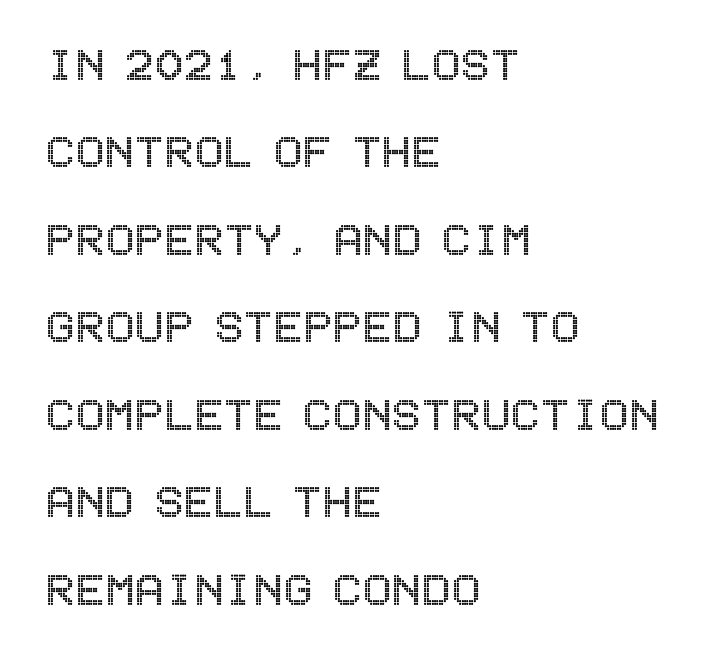
Q: Is the text italic (slanted)? A: No, it is upright.
Q: Is the text underlined? A: No.
Q: How is the paragraph aligned? A: Left-aligned.
Q: Is the spacing between letters normal or unusually wide? A: Normal.
Q: Is the spacing between lines tight, normal or loose? A: Normal.
Q: Width (condensed, normal, or wide)? A: Condensed.
Q: x-height? A: Large.
